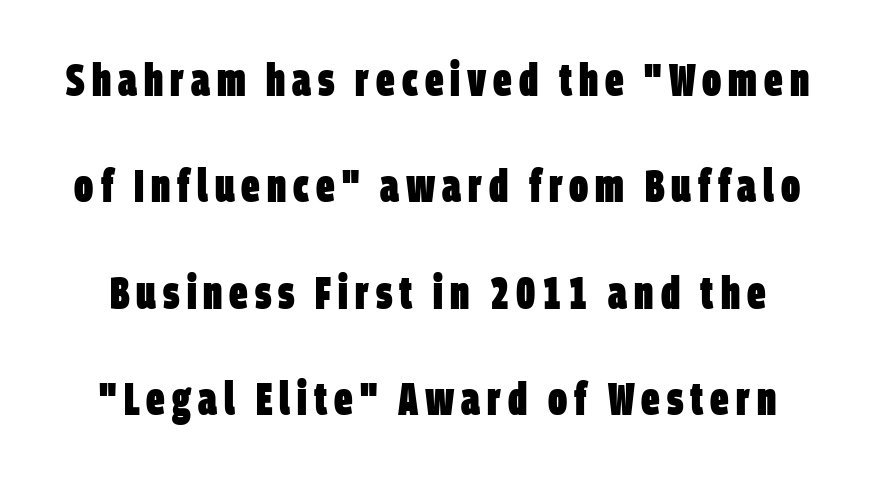
Look at the stroke-to-counter ratio: heavy, a bold. Interline gaps are noticeably wide in this sample. Note the varied advance widths — an 'i' is clearly narrower than an 'm'. The baseline area is clear. The designer went with a sans here, leaving each stem footless.
